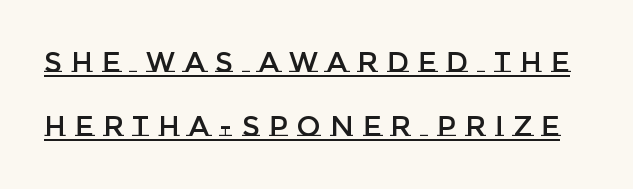
{"italic": "no", "width": "normal", "stroke_contrast": "low", "x_height": "large", "monospaced": "no", "underline": "yes", "line_spacing": "loose", "line_spacing_ratio": 2.29, "letter_spacing": "wide", "letter_spacing_em": 0.33, "glyph_px": 28}
